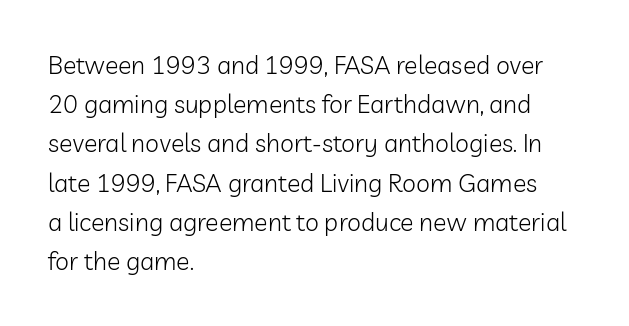
The image shows 25 px text type, upright; set left-aligned, normal line spacing (1.57x), normal letter spacing, not underlined.
